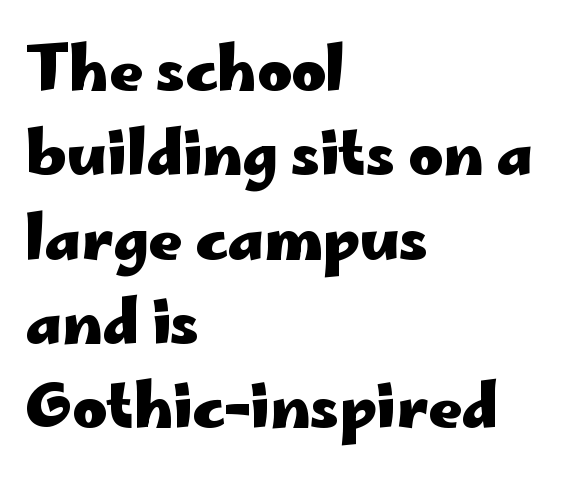
The image shows 59 px heavy, wide sans-serif type, upright; set left-aligned, normal line spacing (1.43x), normal letter spacing, not underlined; low stroke contrast and a small x-height.
